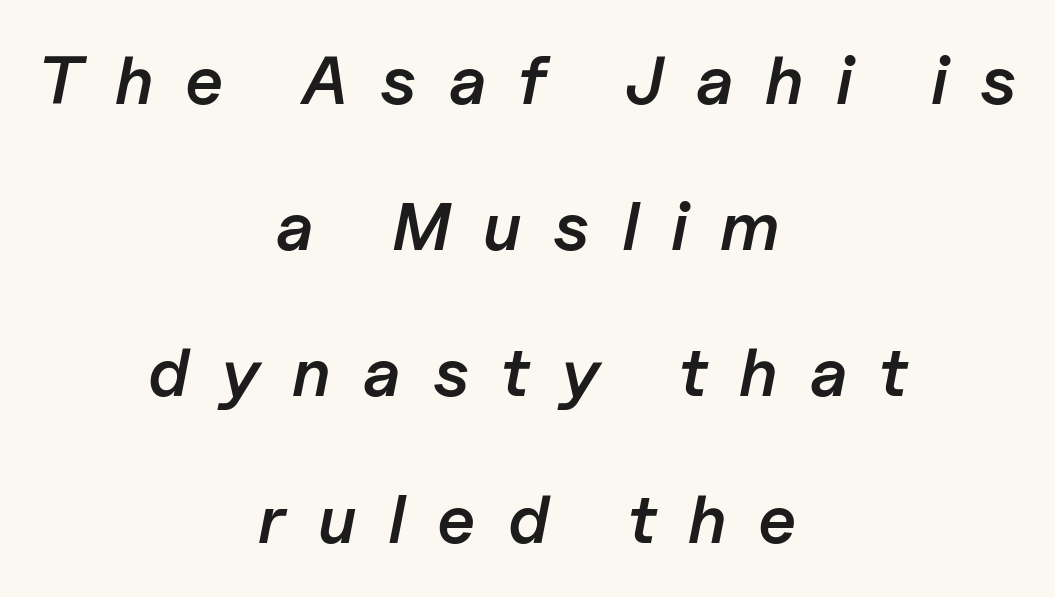
The image shows 68 px semibold type, italic (leaning right); set centered, loose line spacing (2.15x), unusually wide letter spacing (+0.47 em), not underlined; low stroke contrast and a medium x-height.
